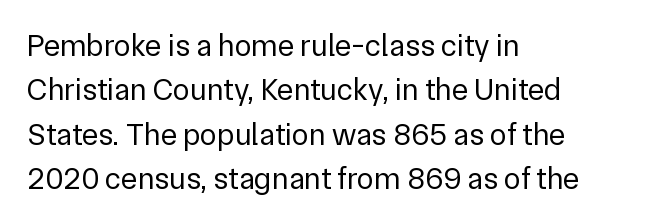
{"serif": "no", "italic": "no", "bold": "no", "weight": "regular", "width": "normal", "stroke_contrast": "low", "x_height": "medium", "monospaced": "no", "underline": "no", "align": "left", "line_spacing": "normal", "line_spacing_ratio": 1.43, "letter_spacing": "normal", "letter_spacing_em": 0.0, "glyph_px": 31}
